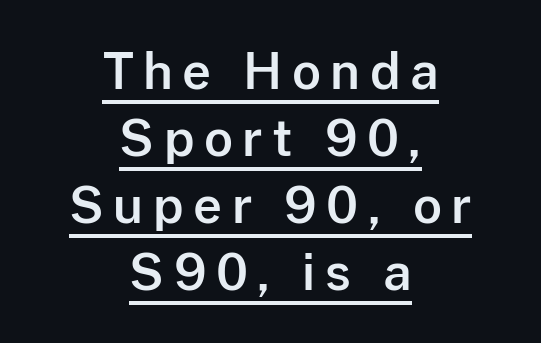
{"serif": "no", "italic": "no", "width": "normal", "stroke_contrast": "low", "x_height": "medium", "monospaced": "no", "underline": "yes", "align": "center", "line_spacing": "normal", "line_spacing_ratio": 1.34, "glyph_px": 50}
